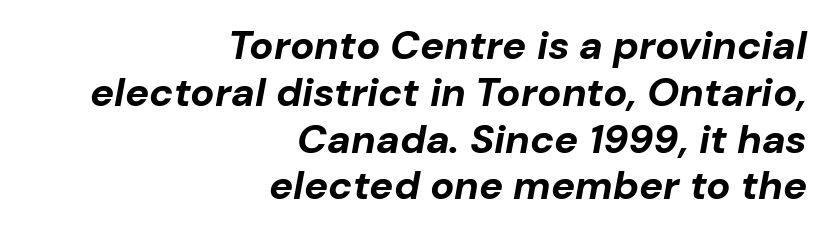
The space beneath each line is pristine and unruled. The passage shown is typed in a proportional face where columns would drift. Glyph-to-glyph distance matches everyday printed text. The passage shown is emphatically bold.
